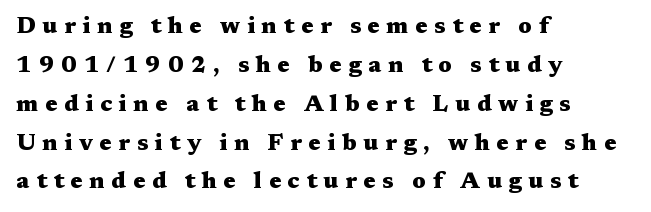
The lettering stays uniformly vertical, giving the passage a roman look. Check under the words: just untouched page. The rendering uses a bold face; every stroke is thick and dark. The typesetter chose a ragged-right arrangement here.
